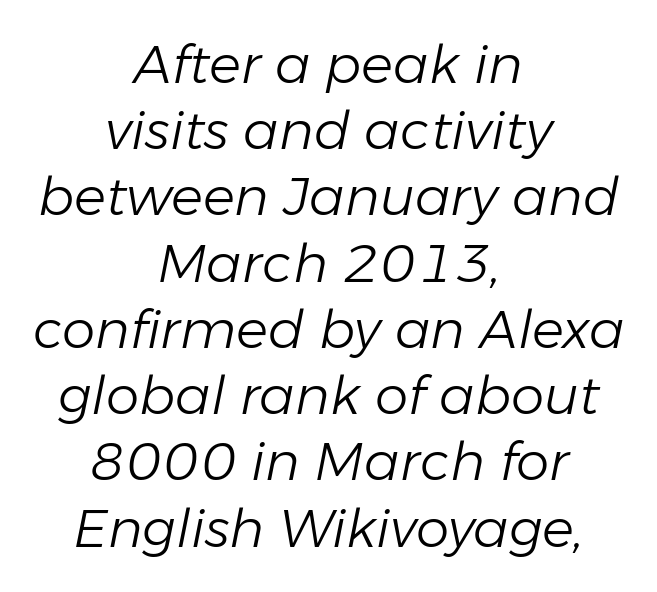
{"italic": "yes", "lean": "right", "slant_degrees": 11, "bold": "no", "weight": "light", "width": "normal", "stroke_contrast": "low", "x_height": "medium", "monospaced": "no", "underline": "no", "align": "center", "line_spacing": "normal", "line_spacing_ratio": 1.25, "letter_spacing": "normal", "letter_spacing_em": 0.0, "glyph_px": 53}
